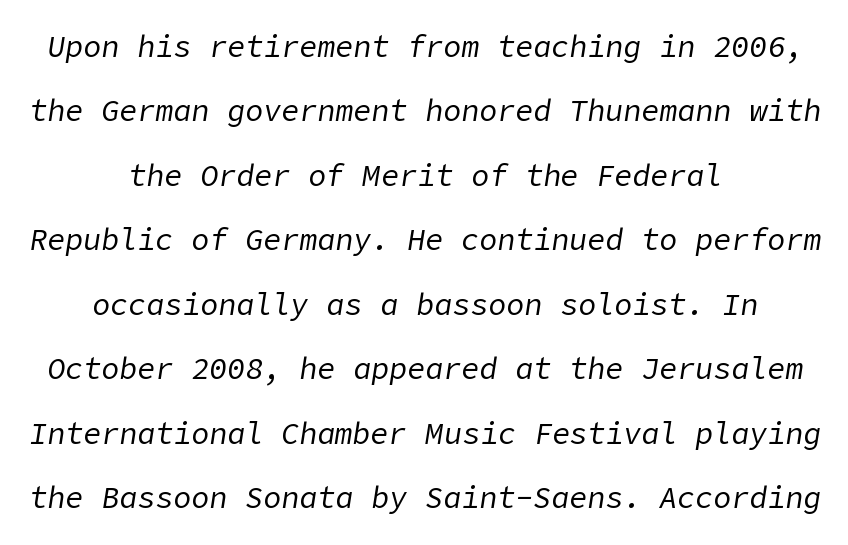
Q: Is the text bold? A: No.
Q: Is the text italic (slanted)? A: Yes, it leans right by about 9 degrees.
Q: Is the text underlined? A: No.
Q: How is the paragraph aligned? A: Centered.
Q: Is the spacing between letters normal or unusually wide? A: Normal.
Q: Is the spacing between lines tight, normal or loose? A: Loose.
Q: Width (condensed, normal, or wide)? A: Normal.
Q: Stroke contrast? A: Low.
Q: x-height? A: Medium.
